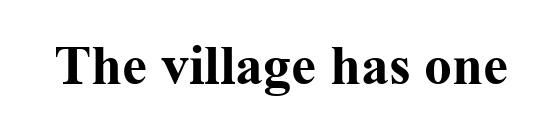
Note the varied advance widths — an 'i' is clearly narrower than an 'm'. Tracking here is standard; glyphs follow each other at the usual distance. Caption: bold face, heavy strokes. Underlining? Definitely not there. Each letter's strokes conclude with small projecting serifs.
